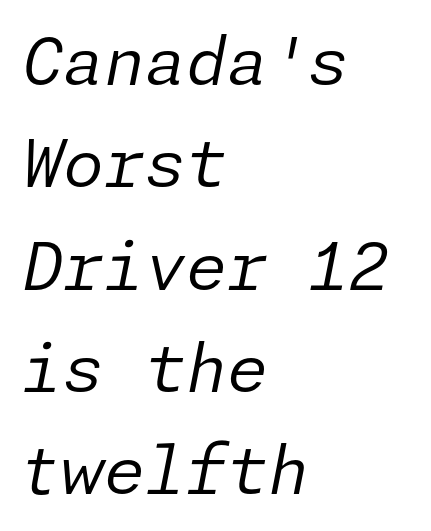
Q: Is the text bold? A: No.
Q: Is the text italic (slanted)? A: Yes, it leans right by about 11 degrees.
Q: Is the text underlined? A: No.
Q: How is the paragraph aligned? A: Left-aligned.
Q: Is the spacing between letters normal or unusually wide? A: Normal.
Q: Is the spacing between lines tight, normal or loose? A: Normal.
Q: Width (condensed, normal, or wide)? A: Normal.
Q: Stroke contrast? A: Low.
Q: x-height? A: Medium.
